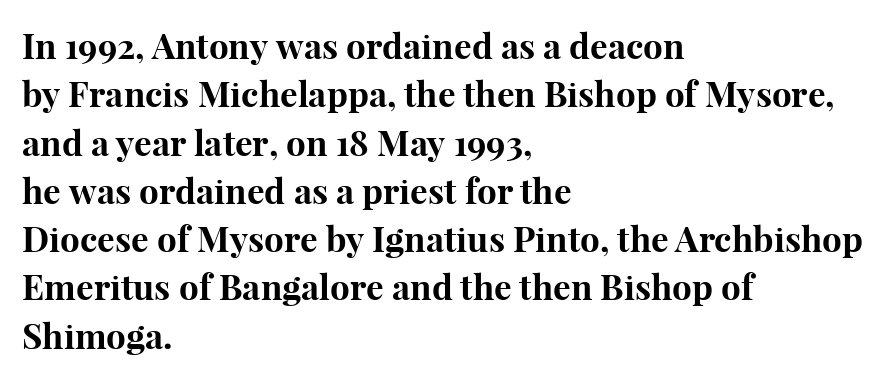
All the whitespace from short lines collects on the right. Students, this is bold: see how much ink each stroke carries. Every character sits straight up, as roman type does. The space beneath each line is pristine and unruled. Default kerning and tracking; the words read as compact shapes.
